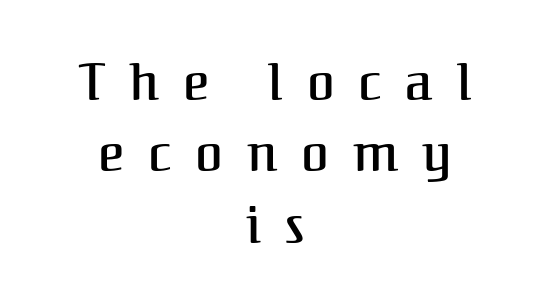
Q: Is the text italic (slanted)? A: No, it is upright.
Q: Is the typeface a serif or a sans-serif typeface? A: Serif.
Q: Is the text underlined? A: No.
Q: How is the paragraph aligned? A: Centered.
Q: Is the spacing between letters normal or unusually wide? A: Unusually wide.
Q: Is the spacing between lines tight, normal or loose? A: Normal.
Q: Width (condensed, normal, or wide)? A: Normal.
Q: Stroke contrast? A: Medium.
Q: x-height? A: Medium.
Q: Monospaced? A: No.
